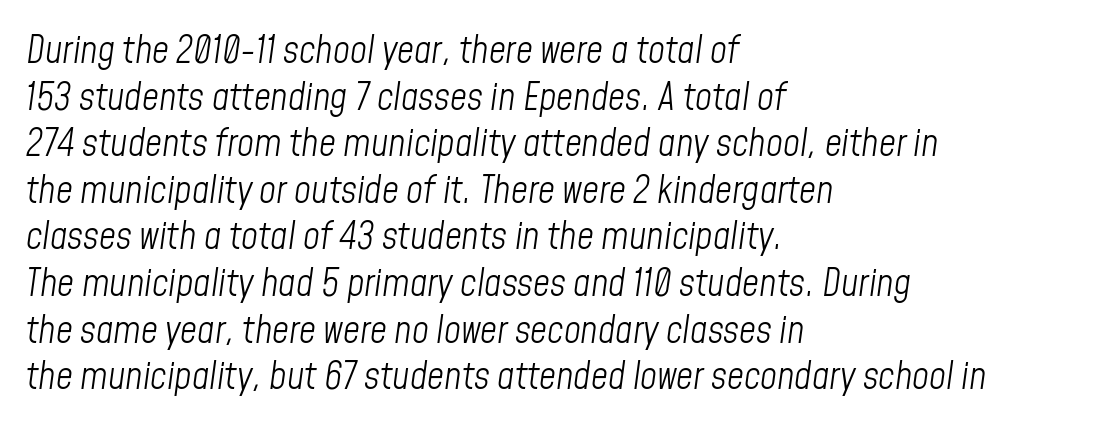
{"italic": "yes", "lean": "right", "slant_degrees": 8, "bold": "no", "weight": "light", "width": "condensed", "stroke_contrast": "low", "x_height": "medium", "monospaced": "no", "underline": "no", "align": "left", "line_spacing": "normal", "line_spacing_ratio": 1.26, "letter_spacing": "normal", "letter_spacing_em": 0.0, "glyph_px": 37}
